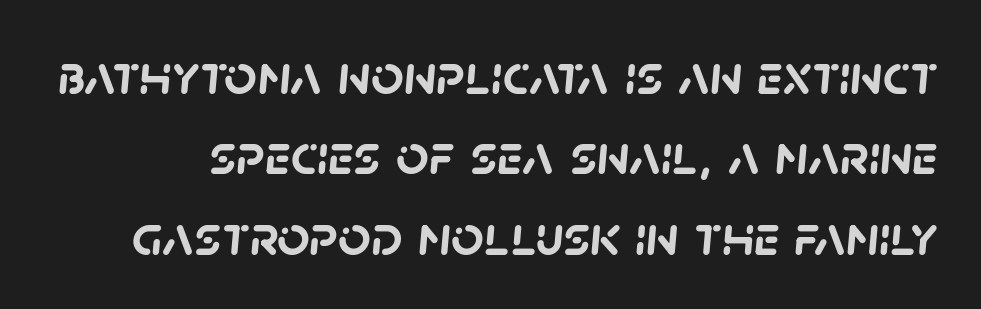
The image shows 57 px semibold sans-serif type; set normal line spacing (1.41x), normal letter spacing, not underlined; low stroke contrast and a large x-height.
